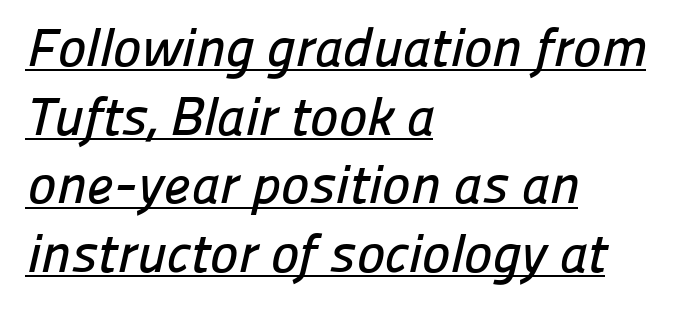
The sample's only ornament is a line tracing under the words. Compared with typical body copy, the letter spacing here is the same. If you measured baseline to baseline, you'd find a middling distance. Each letter keeps its own natural width here, so spacing adapts to shape. The typeface chosen for these lines omits serifs. The typesetter chose a ragged-right arrangement here.
